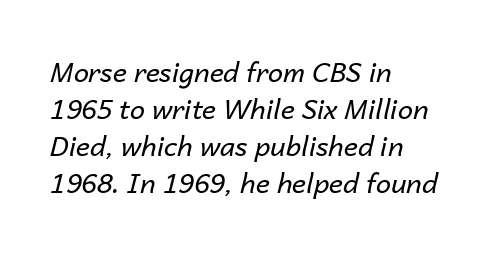
Q: Is the text bold? A: No.
Q: Is the text italic (slanted)? A: Yes, it leans right by about 14 degrees.
Q: Is the text underlined? A: No.
Q: How is the paragraph aligned? A: Left-aligned.
Q: Is the spacing between letters normal or unusually wide? A: Normal.
Q: Is the spacing between lines tight, normal or loose? A: Normal.
